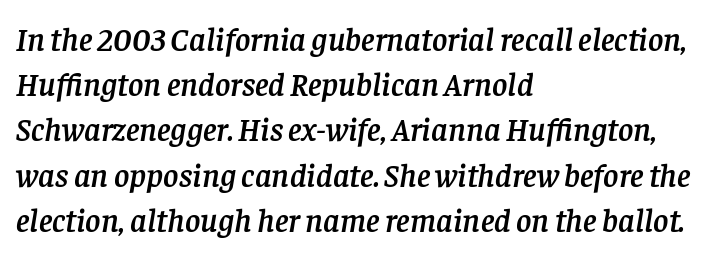
{"serif": "yes", "italic": "yes", "lean": "right", "slant_degrees": 8, "width": "normal", "stroke_contrast": "low", "x_height": "large", "monospaced": "no", "underline": "no", "align": "left", "line_spacing": "normal", "line_spacing_ratio": 1.37, "letter_spacing": "normal", "letter_spacing_em": 0.0, "glyph_px": 33}
